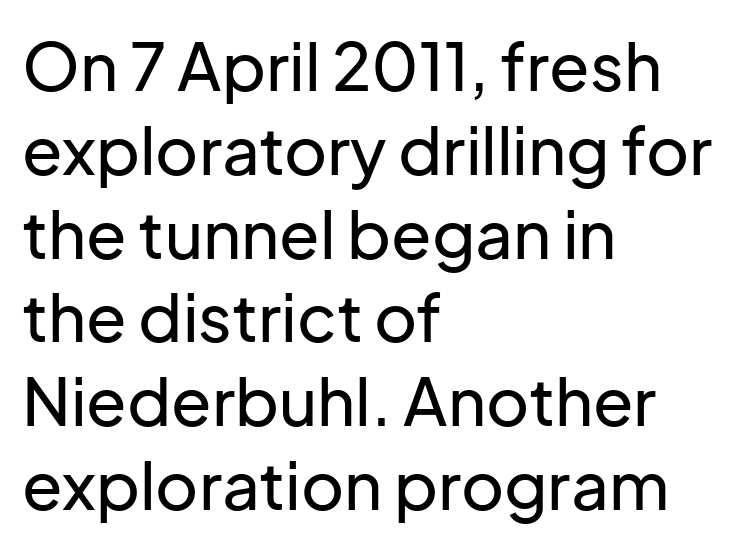
The image shows 66 px sans-serif type, upright; set left-aligned, normal line spacing (1.27x), normal letter spacing, not underlined; low stroke contrast and a medium x-height.
